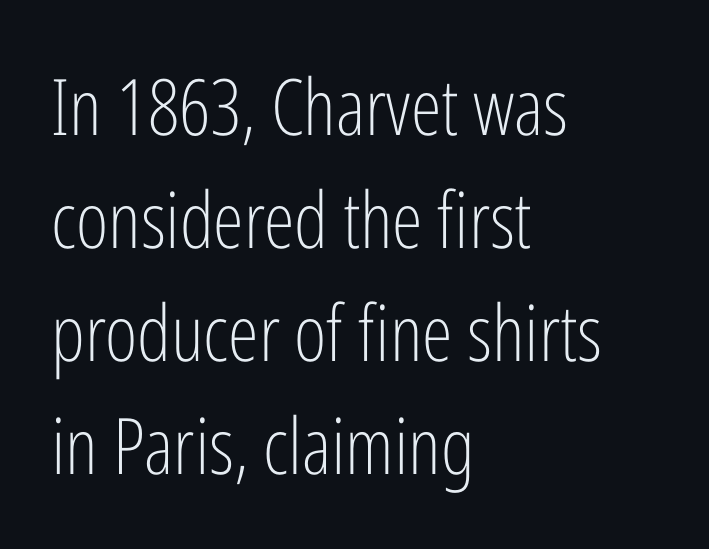
{"serif": "no", "italic": "no", "bold": "no", "weight": "light", "width": "condensed", "stroke_contrast": "low", "x_height": "medium", "monospaced": "no", "underline": "no", "align": "left", "line_spacing": "normal", "line_spacing_ratio": 1.45, "letter_spacing": "normal", "letter_spacing_em": 0.0, "glyph_px": 78}
